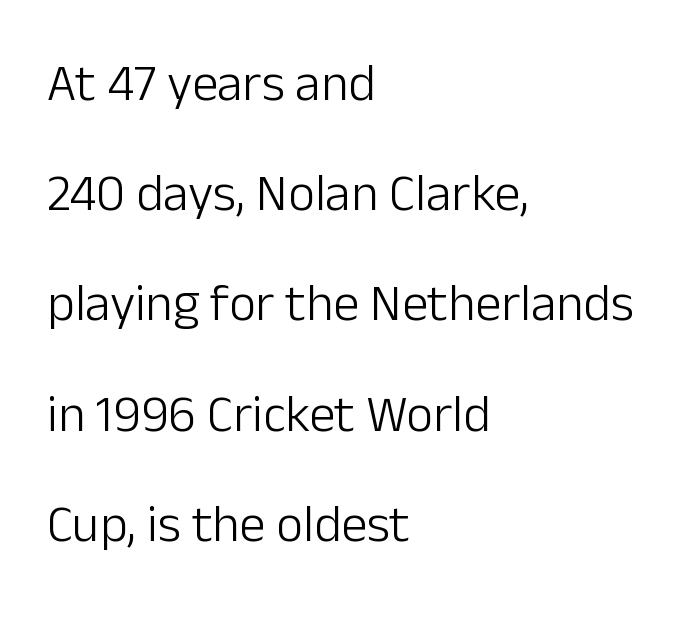
Q: Is the text bold? A: No.
Q: Is the text italic (slanted)? A: No, it is upright.
Q: Is the typeface a serif or a sans-serif typeface? A: Sans-serif.
Q: Is the text underlined? A: No.
Q: How is the paragraph aligned? A: Left-aligned.
Q: Is the spacing between letters normal or unusually wide? A: Normal.
Q: Is the spacing between lines tight, normal or loose? A: Loose.
Q: Width (condensed, normal, or wide)? A: Normal.
Q: Stroke contrast? A: Low.
Q: x-height? A: Medium.
Q: Monospaced? A: No.
